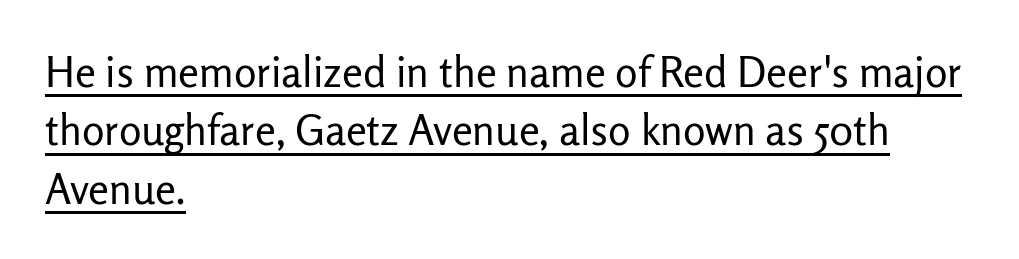
The image shows 42 px regular-weight sans-serif type, upright; set left-aligned, normal line spacing (1.39x), normal letter spacing, underlined; low stroke contrast and a medium x-height.
